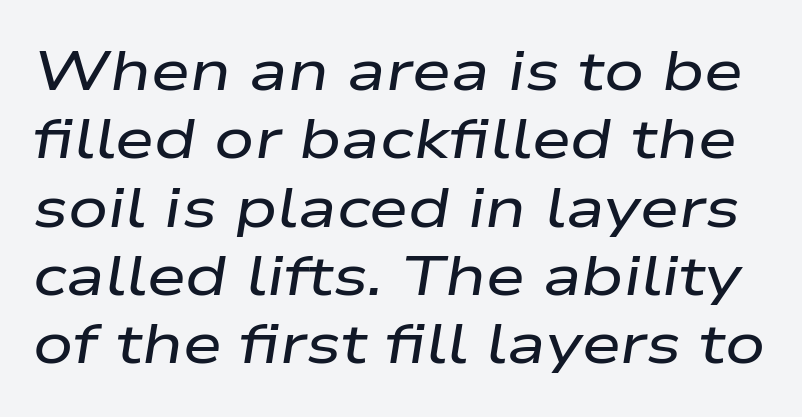
{"italic": "yes", "lean": "right", "slant_degrees": 9, "width": "wide", "stroke_contrast": "low", "x_height": "medium", "monospaced": "no", "underline": "no", "line_spacing_ratio": 1.22, "letter_spacing": "normal", "letter_spacing_em": 0.0, "glyph_px": 56}
